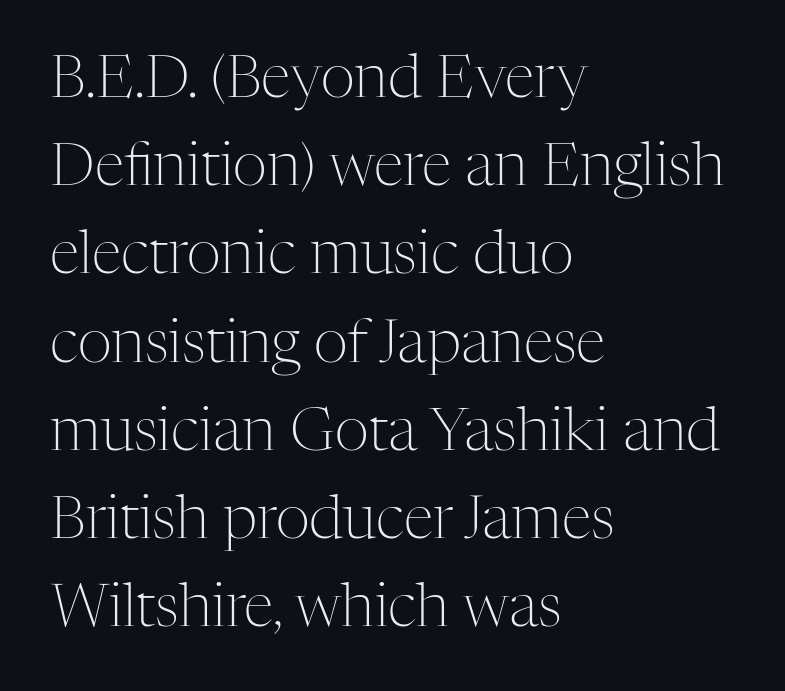
The image shows 60 px light serif type, upright; set left-aligned, normal line spacing (1.47x), normal letter spacing, not underlined; medium stroke contrast and a medium x-height.
